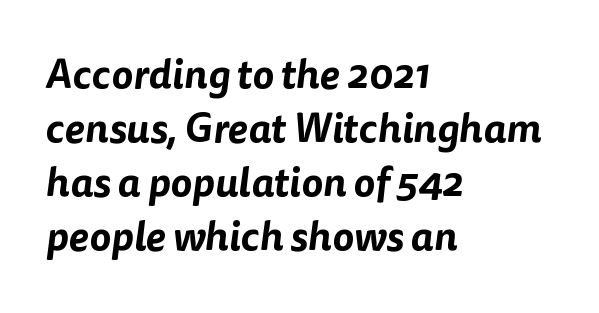
{"serif": "no", "width": "normal", "stroke_contrast": "low", "x_height": "medium", "monospaced": "no", "underline": "no", "align": "left", "line_spacing": "normal", "line_spacing_ratio": 1.32, "letter_spacing": "normal", "letter_spacing_em": 0.0, "glyph_px": 41}
